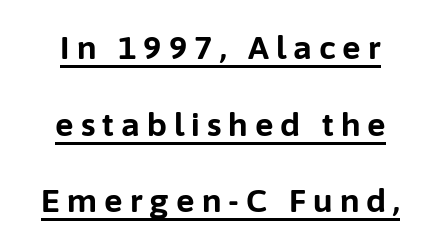
Horizontal bands of white between lines are thick stripes. There is plenty of visible air inserted between adjacent glyphs. These lines are composed in type without serifs. Looks like regular typesetting: each glyph gets only the width it needs. Every letter is thick-stroked: bold, no question. Style check: upright.
